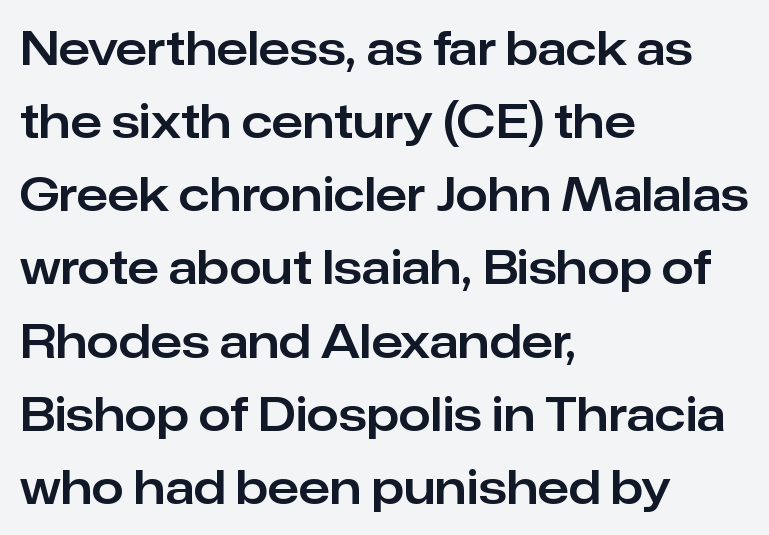
The image shows 46 px sans-serif type, upright; set left-aligned, normal line spacing (1.59x), normal letter spacing, not underlined; low stroke contrast and a medium x-height.
